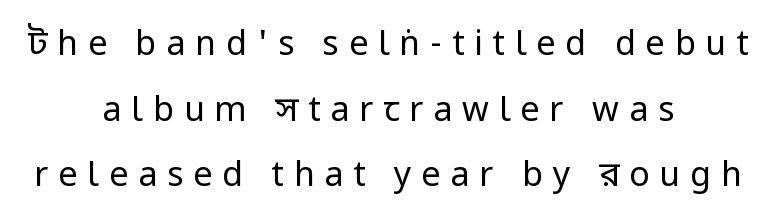
The image shows 34 px regular-weight, condensed sans-serif type, upright; set centered, loose line spacing (1.93x), unusually wide letter spacing (+0.29 em), not underlined; low stroke contrast.
